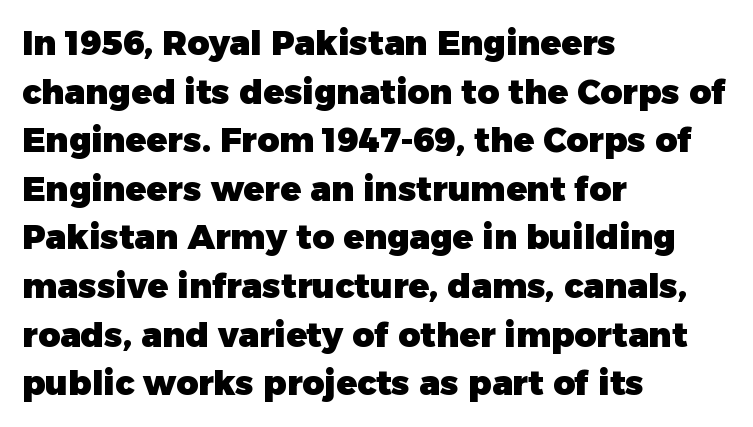
Typeset ragged right — the left edge is the straight one. Rule under the text: the space is simply empty. Nothing sits at the stroke ends, so this counts as sans-serif. A typesetter would call this proportional, since set widths differ per character. Italic: no, the glyphs are upright roman.
